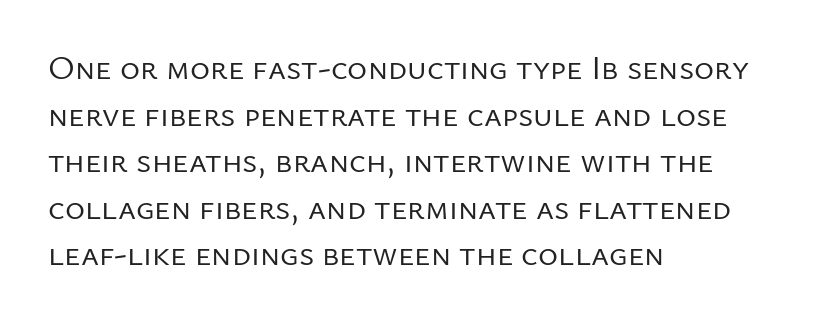
The image shows 34 px regular-weight sans-serif type, upright; set left-aligned, normal line spacing (1.37x), normal letter spacing, not underlined; low stroke contrast and a medium x-height.
